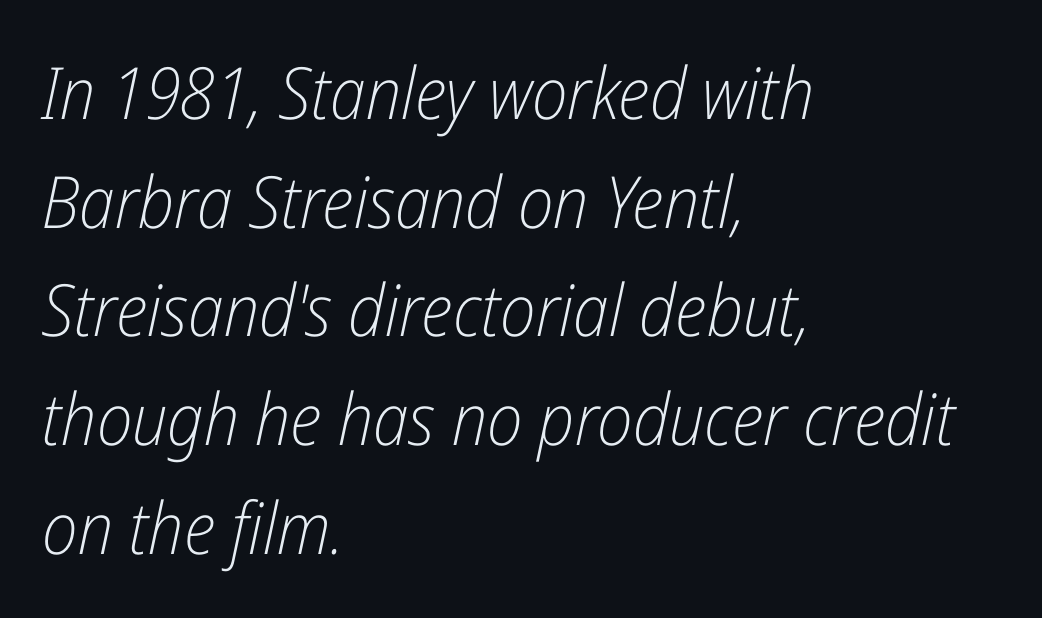
Designer's note — italics engaged. Is the stroke heavy? The answer is a plain regular-or-lighter. The rendering keeps characters at their native spacing. A typesetter would call this proportional, since set widths differ per character.
